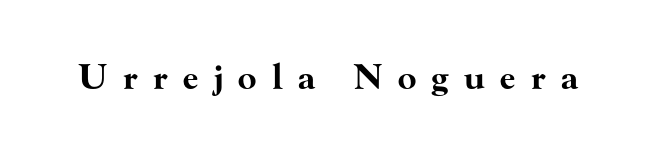
Old-style or modern, the face here clearly has serifs. The gap between lines stays unmarked. Strokes here are thick enough to call this a true bold. You could not count columns in this text — the font is proportionally spaced. When letters stand straight like this, we call the style roman or upright. Is the letter spacing exaggerated? Yes — the characters are pushed far apart.
